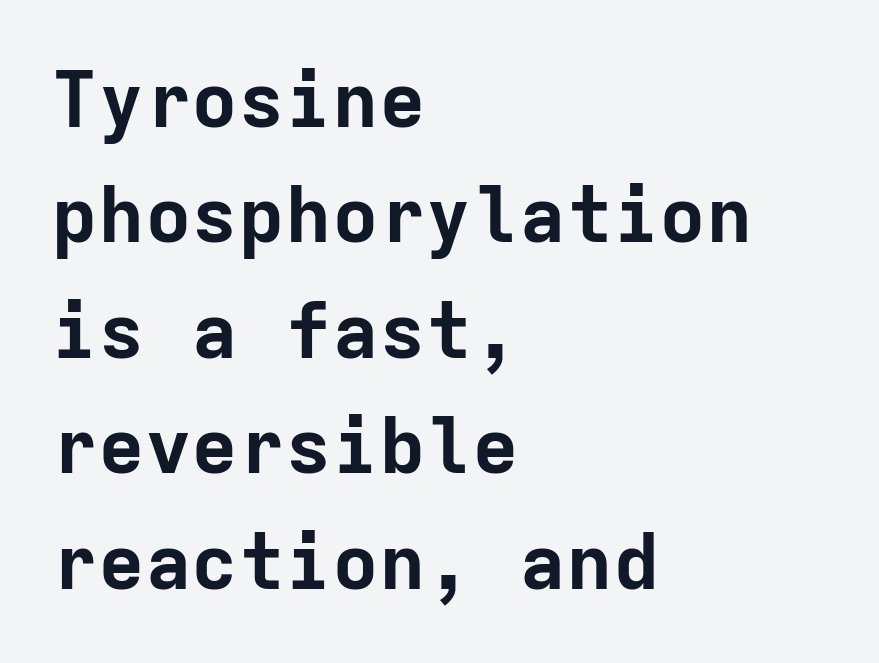
Q: Is the text bold? A: Yes.
Q: Is the text italic (slanted)? A: No, it is upright.
Q: Is the typeface a serif or a sans-serif typeface? A: Sans-serif.
Q: Is the text underlined? A: No.
Q: How is the paragraph aligned? A: Left-aligned.
Q: Is the spacing between letters normal or unusually wide? A: Normal.
Q: Is the spacing between lines tight, normal or loose? A: Normal.
Q: Width (condensed, normal, or wide)? A: Normal.
Q: Stroke contrast? A: Low.
Q: x-height? A: Medium.
Q: Monospaced? A: Yes.
